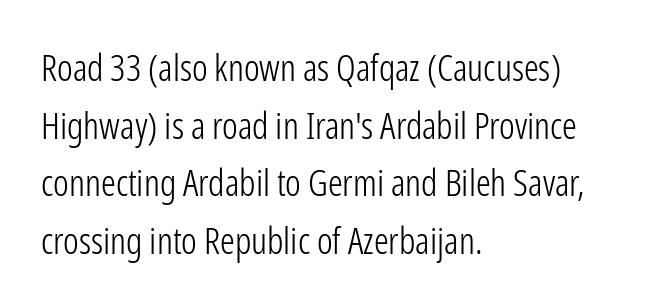
Look at the tracking — it's just the regular setting, nothing added. Regarding leading, the lines here are spaced in the standard way. In terms of posture, this sample is upright. A bare baseline throughout the passage. You could not count columns in this text — the font is proportionally spaced.
